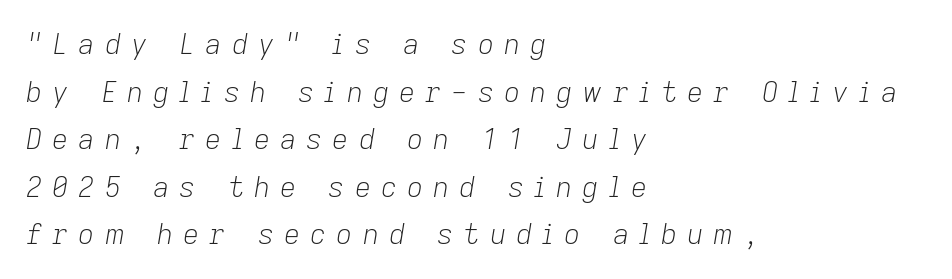
{"italic": "yes", "lean": "right", "slant_degrees": 9, "bold": "no", "weight": "light", "width": "normal", "stroke_contrast": "low", "x_height": "medium", "monospaced": "no", "underline": "no", "align": "left", "line_spacing": "normal", "line_spacing_ratio": 1.7, "letter_spacing": "wide", "letter_spacing_em": 0.36, "glyph_px": 28}
